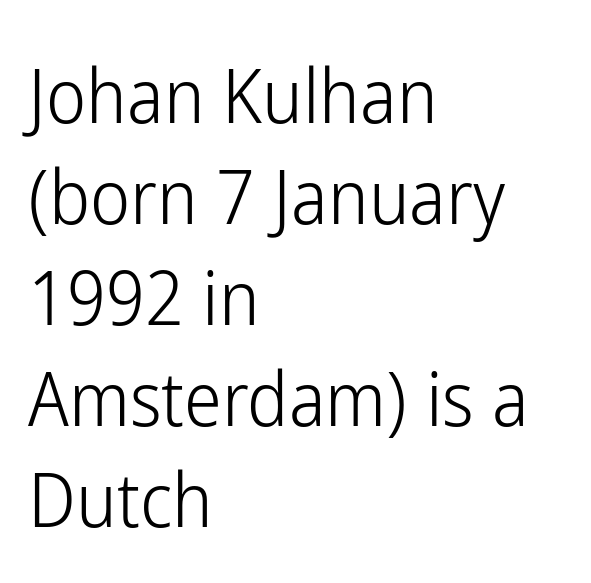
Vertical strokes here are truly vertical. This sample keeps an unexceptional amount of space between lines. The setting favours the left margin, as ordinary paragraphs usually do. A sans-serif font was chosen for this passage. Observe the ordinary spacing: letters are neighbours, not strangers.
